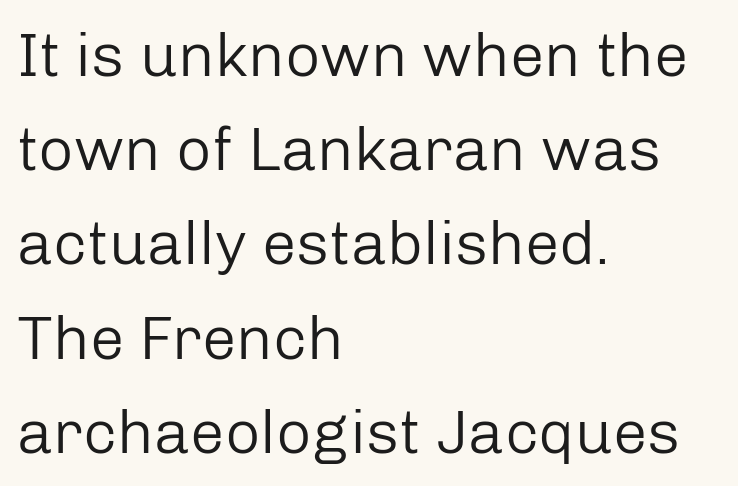
The image shows 62 px regular-weight sans-serif type, upright; set left-aligned, normal line spacing (1.52x), normal letter spacing, not underlined; low stroke contrast and a medium x-height.
